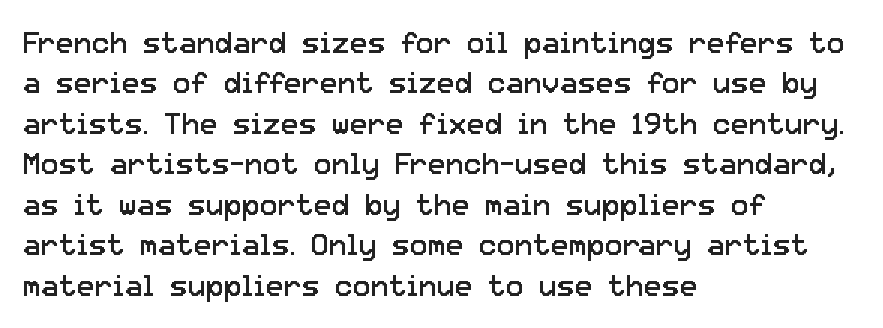
The image shows 30 px regular-weight sans-serif type, upright; set left-aligned, normal line spacing (1.35x), normal letter spacing, not underlined; low stroke contrast and a medium x-height.
